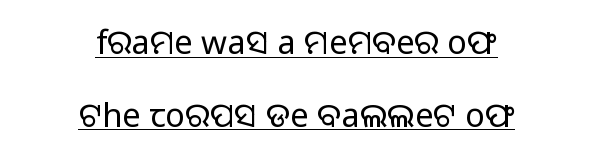
{"serif": "no", "italic": "no", "bold": "no", "weight": "regular", "width": "normal", "stroke_contrast": "low", "x_height": "medium", "monospaced": "no", "underline": "yes", "align": "center", "line_spacing": "loose", "line_spacing_ratio": 2.2, "letter_spacing": "normal", "letter_spacing_em": 0.0, "glyph_px": 33}
